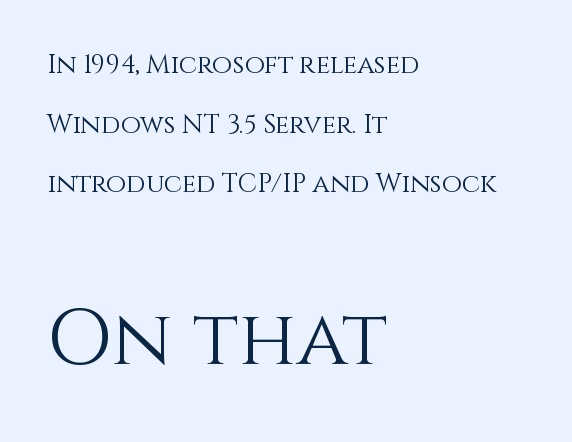
Q: Is the text bold? A: No.
Q: Is the text italic (slanted)? A: No, it is upright.
Q: Is the text underlined? A: No.
Q: How is the paragraph aligned? A: Left-aligned.
Q: Is the spacing between letters normal or unusually wide? A: Normal.
Q: Is the spacing between lines tight, normal or loose? A: Loose.
Q: Which block of text is set in a larger size, the first (top) or the second (bottom)? A: The second (bottom) one.
Q: Width (condensed, normal, or wide)? A: Normal.
Q: x-height? A: Large.
Q: Monospaced? A: No.
